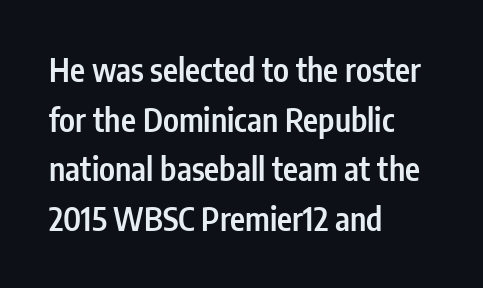
Q: Is the text bold? A: Semi-bold.
Q: Is the text italic (slanted)? A: No, it is upright.
Q: Is the typeface a serif or a sans-serif typeface? A: Sans-serif.
Q: Is the text underlined? A: No.
Q: How is the paragraph aligned? A: Left-aligned.
Q: Is the spacing between letters normal or unusually wide? A: Normal.
Q: Is the spacing between lines tight, normal or loose? A: Normal.
Q: Width (condensed, normal, or wide)? A: Condensed.
Q: Stroke contrast? A: Low.
Q: x-height? A: Medium.
Q: Monospaced? A: No.
